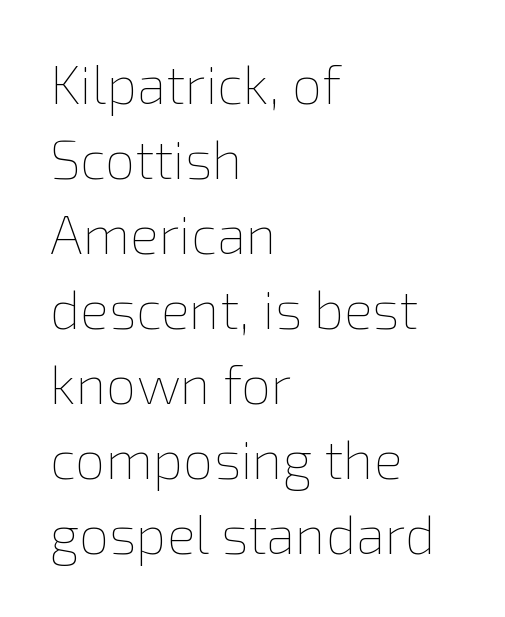
Upright lettering throughout. Rows of type keep a routine distance in the vertical direction. The string is rendered with underlining switched off. Compared with a centered layout, this one pins lines to the left instead.
